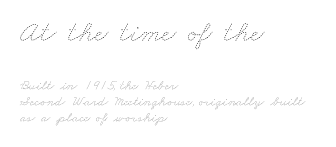
Q: Is the text bold? A: No.
Q: Is the text underlined? A: No.
Q: How is the paragraph aligned? A: Left-aligned.
Q: Is the spacing between letters normal or unusually wide? A: Normal.
Q: Which block of text is set in a larger size, the first (top) or the second (bottom)? A: The first (top) one.
Q: Width (condensed, normal, or wide)? A: Wide.
Q: Stroke contrast? A: Low.
Q: x-height? A: Small.
Q: Monospaced? A: No.
